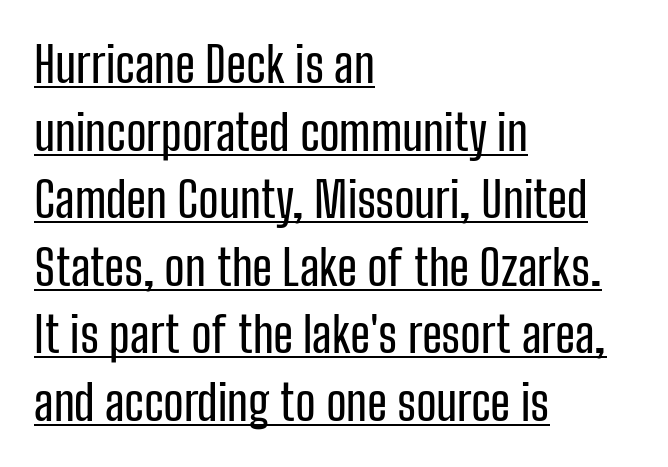
Q: Is the text italic (slanted)? A: No, it is upright.
Q: Is the typeface a serif or a sans-serif typeface? A: Sans-serif.
Q: Is the text underlined? A: Yes.
Q: How is the paragraph aligned? A: Left-aligned.
Q: Is the spacing between letters normal or unusually wide? A: Normal.
Q: Is the spacing between lines tight, normal or loose? A: Normal.
Q: Width (condensed, normal, or wide)? A: Condensed.
Q: Stroke contrast? A: Low.
Q: x-height? A: Medium.
Q: Monospaced? A: No.
